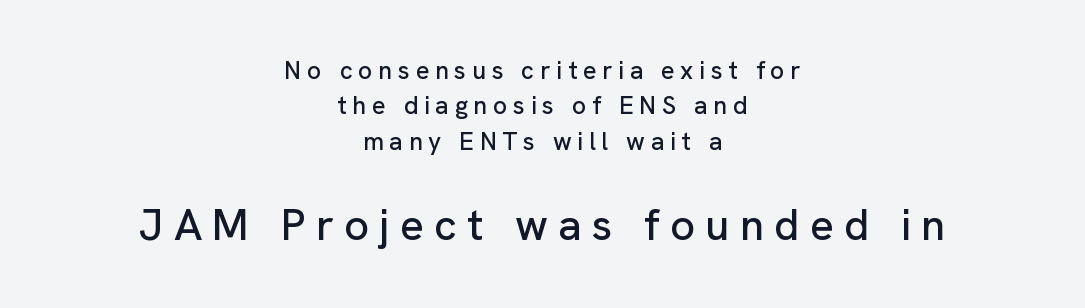
Q: Is the text italic (slanted)? A: No, it is upright.
Q: Is the typeface a serif or a sans-serif typeface? A: Sans-serif.
Q: Is the text underlined? A: No.
Q: How is the paragraph aligned? A: Centered.
Q: Is the spacing between letters normal or unusually wide? A: Unusually wide.
Q: Is the spacing between lines tight, normal or loose? A: Normal.
Q: Which block of text is set in a larger size, the first (top) or the second (bottom)? A: The second (bottom) one.
Q: Width (condensed, normal, or wide)? A: Normal.
Q: Stroke contrast? A: Low.
Q: x-height? A: Medium.
Q: Monospaced? A: No.
